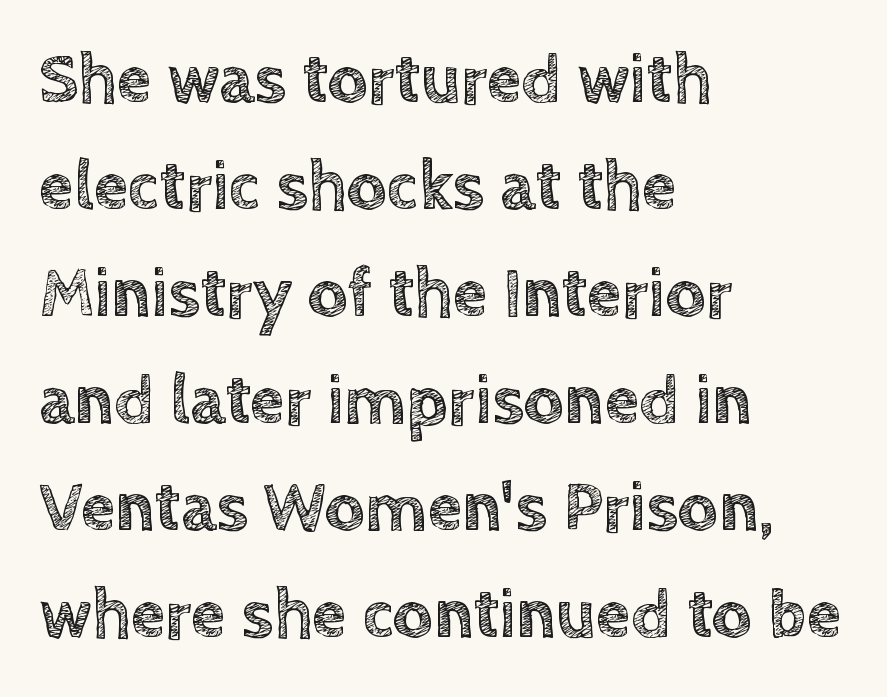
The image shows 70 px text type, upright; set left-aligned, normal line spacing (1.53x), normal letter spacing, not underlined; a large x-height.
